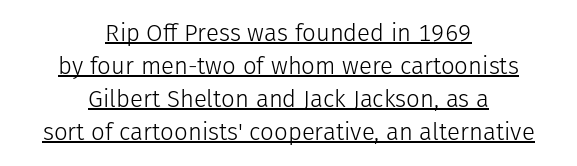
The image shows 24 px text type, upright; set centered, normal line spacing (1.38x), normal letter spacing, underlined.
